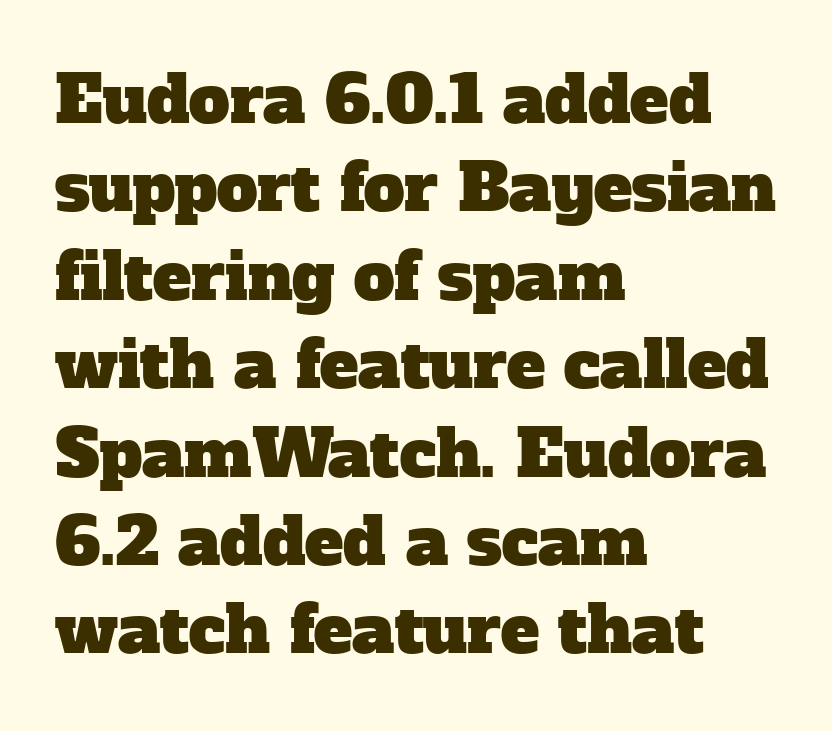
The image shows 65 px serif type; set left-aligned, normal line spacing (1.36x), normal letter spacing, not underlined; low stroke contrast and a medium x-height.
